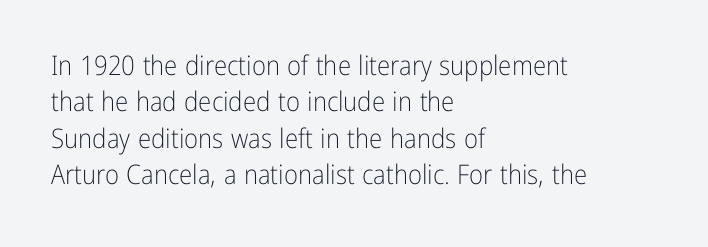
Q: Is the text bold? A: No.
Q: Is the text italic (slanted)? A: No, it is upright.
Q: Is the text underlined? A: No.
Q: How is the paragraph aligned? A: Left-aligned.
Q: Is the spacing between letters normal or unusually wide? A: Normal.
Q: Is the spacing between lines tight, normal or loose? A: Normal.
